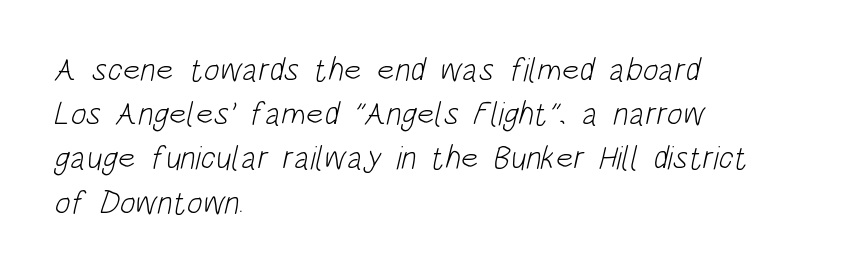
{"serif": "no", "bold": "no", "weight": "light", "width": "condensed", "stroke_contrast": "low", "x_height": "large", "monospaced": "no", "underline": "no", "align": "left", "line_spacing": "normal", "line_spacing_ratio": 1.34, "letter_spacing": "normal", "letter_spacing_em": 0.0, "glyph_px": 33}
